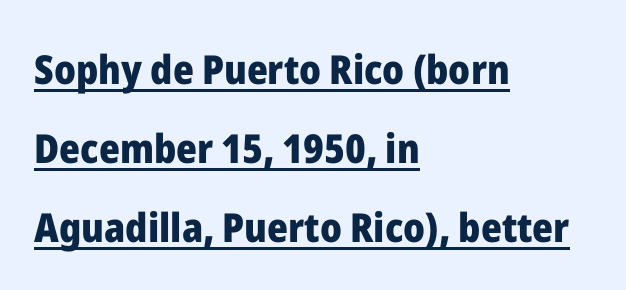
The image shows 40 px heavy sans-serif type, upright; set left-aligned, loose line spacing (1.97x), normal letter spacing, underlined; low stroke contrast and a medium x-height.
